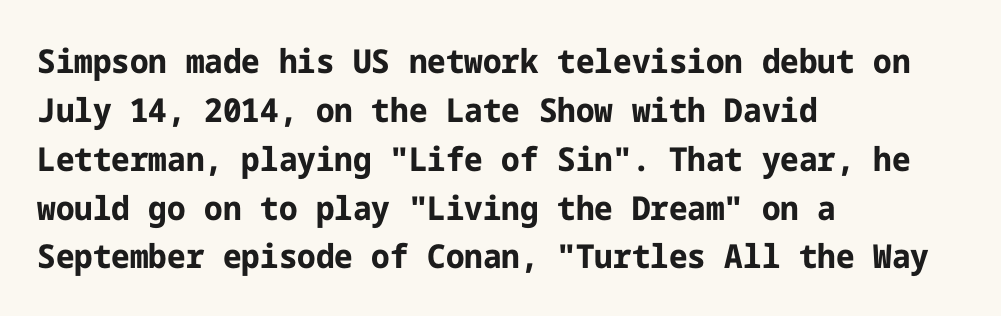
Q: Is the text bold? A: Yes.
Q: Is the text italic (slanted)? A: No, it is upright.
Q: Is the typeface a serif or a sans-serif typeface? A: Sans-serif.
Q: Is the text underlined? A: No.
Q: How is the paragraph aligned? A: Left-aligned.
Q: Is the spacing between letters normal or unusually wide? A: Normal.
Q: Is the spacing between lines tight, normal or loose? A: Normal.
Q: Width (condensed, normal, or wide)? A: Normal.
Q: Stroke contrast? A: Low.
Q: x-height? A: Medium.
